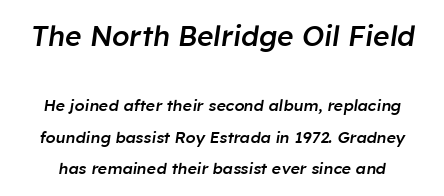
Q: Is the text bold? A: Semi-bold.
Q: Is the text italic (slanted)? A: Yes, it leans right by about 8 degrees.
Q: Is the text underlined? A: No.
Q: Is the spacing between letters normal or unusually wide? A: Normal.
Q: Is the spacing between lines tight, normal or loose? A: Loose.
Q: Which block of text is set in a larger size, the first (top) or the second (bottom)? A: The first (top) one.
Q: Width (condensed, normal, or wide)? A: Normal.
Q: Stroke contrast? A: Low.
Q: x-height? A: Medium.
Q: Monospaced? A: No.
